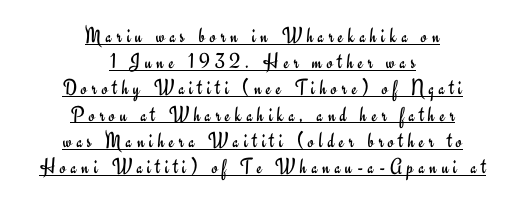
The image shows 22 px text type; set centered, line spacing 1.19x, unusually wide letter spacing (+0.22 em), underlined.
